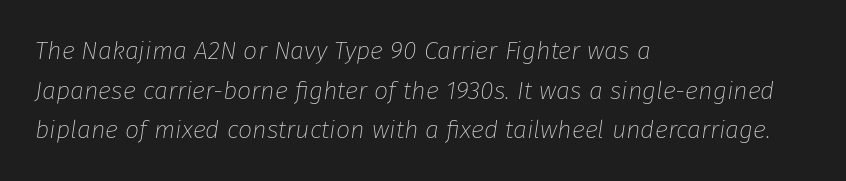
Q: Is the text bold? A: No.
Q: Is the text italic (slanted)? A: Yes, it leans right by about 8 degrees.
Q: Is the text underlined? A: No.
Q: How is the paragraph aligned? A: Left-aligned.
Q: Is the spacing between letters normal or unusually wide? A: Normal.
Q: Is the spacing between lines tight, normal or loose? A: Normal.
